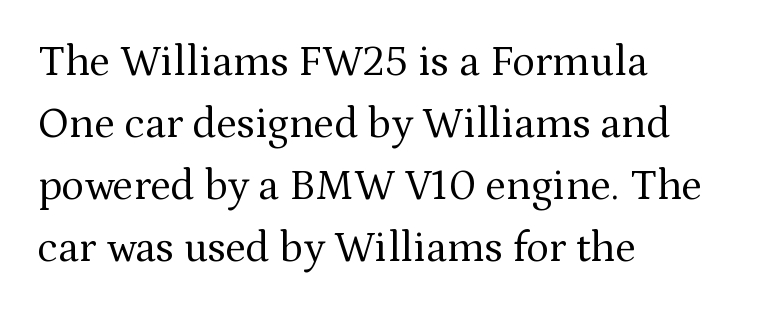
{"serif": "yes", "italic": "no", "bold": "no", "weight": "regular", "width": "normal", "stroke_contrast": "medium", "x_height": "medium", "monospaced": "no", "underline": "no", "align": "left", "line_spacing": "normal", "line_spacing_ratio": 1.44, "letter_spacing": "normal", "letter_spacing_em": 0.0, "glyph_px": 43}
